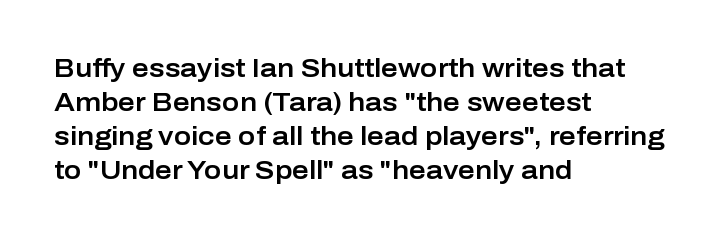
The passage is arranged the way most books set body copy — flush left. This is roman type, the default non-slanted kind. The rows are spaced the way most documents space them. The letterforms sit shoulder to shoulder at normal distance. Honestly, there is no underline to notice here at all.
